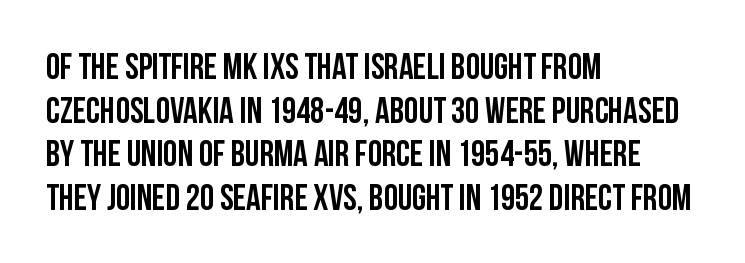
{"serif": "no", "italic": "no", "bold": "yes", "weight": "semibold", "width": "condensed", "stroke_contrast": "low", "x_height": "large", "monospaced": "no", "underline": "no", "align": "left", "line_spacing_ratio": 1.21, "letter_spacing": "normal", "letter_spacing_em": 0.0, "glyph_px": 36}
